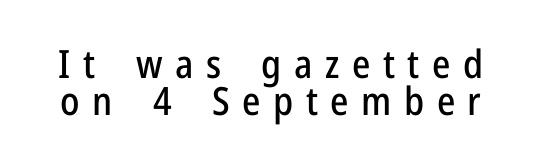
The image shows 39 px condensed sans-serif type, upright; set tight line spacing (0.96x), unusually wide letter spacing (+0.32 em), not underlined; low stroke contrast and a medium x-height.
